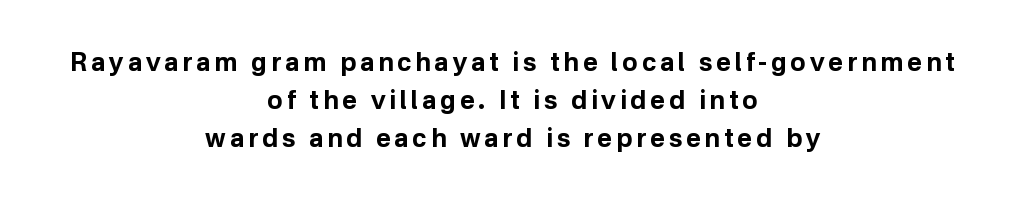
{"italic": "no", "bold": "yes", "underline": "no", "align": "center", "line_spacing": "normal", "line_spacing_ratio": 1.53, "glyph_px": 25}
